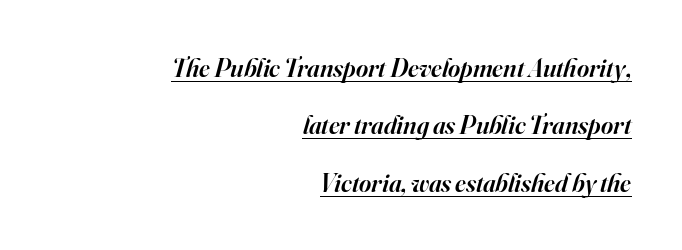
The image shows 26 px text type, italic (leaning right); set right-aligned, loose line spacing (2.21x), normal letter spacing, underlined.
